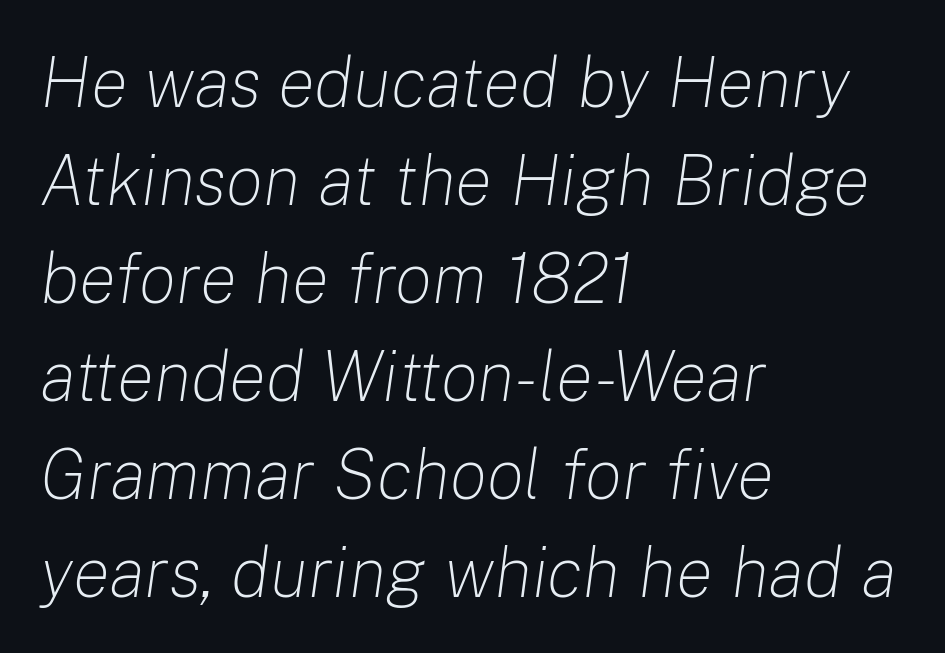
{"italic": "yes", "lean": "right", "slant_degrees": 8, "bold": "no", "weight": "light", "width": "normal", "stroke_contrast": "low", "x_height": "medium", "monospaced": "no", "underline": "no", "align": "left", "line_spacing": "normal", "line_spacing_ratio": 1.4, "letter_spacing": "normal", "letter_spacing_em": 0.0, "glyph_px": 70}
